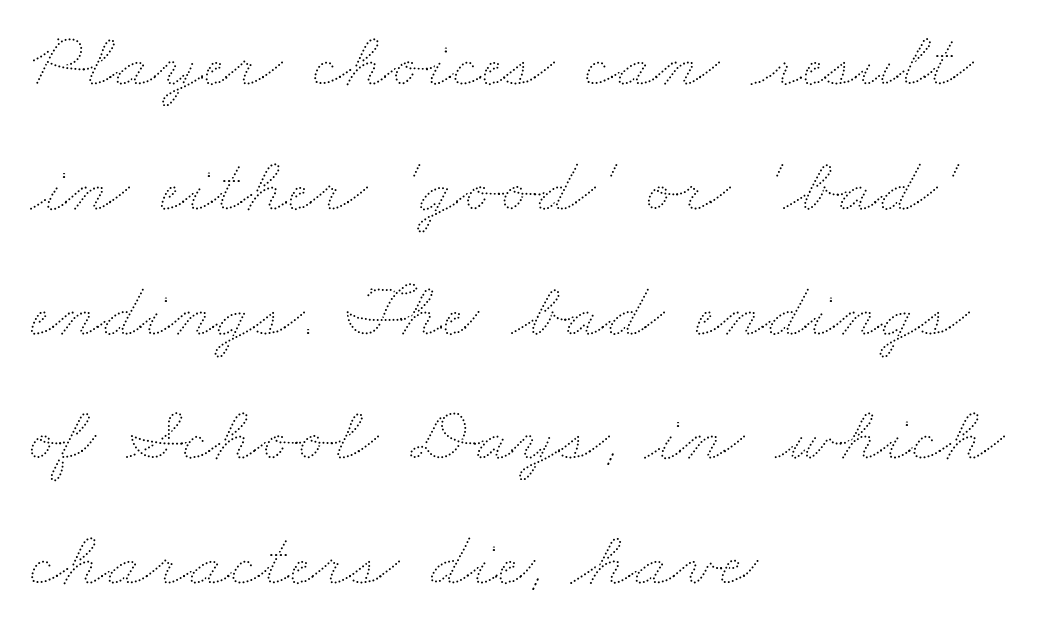
Q: Is the text bold? A: No.
Q: Is the text underlined? A: No.
Q: How is the paragraph aligned? A: Left-aligned.
Q: Is the spacing between letters normal or unusually wide? A: Normal.
Q: Is the spacing between lines tight, normal or loose? A: Normal.
Q: Width (condensed, normal, or wide)? A: Wide.
Q: Stroke contrast? A: Medium.
Q: x-height? A: Small.
Q: Monospaced? A: No.
